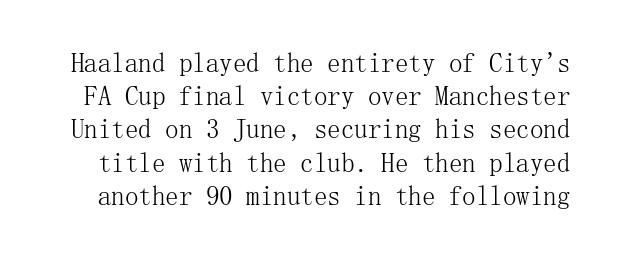
Underlining? Definitely not there. Nope, not italic — everything's standing straight. Letters have the restrained weight of plain body copy at most. This rendering leaves character spacing at its baseline value.
